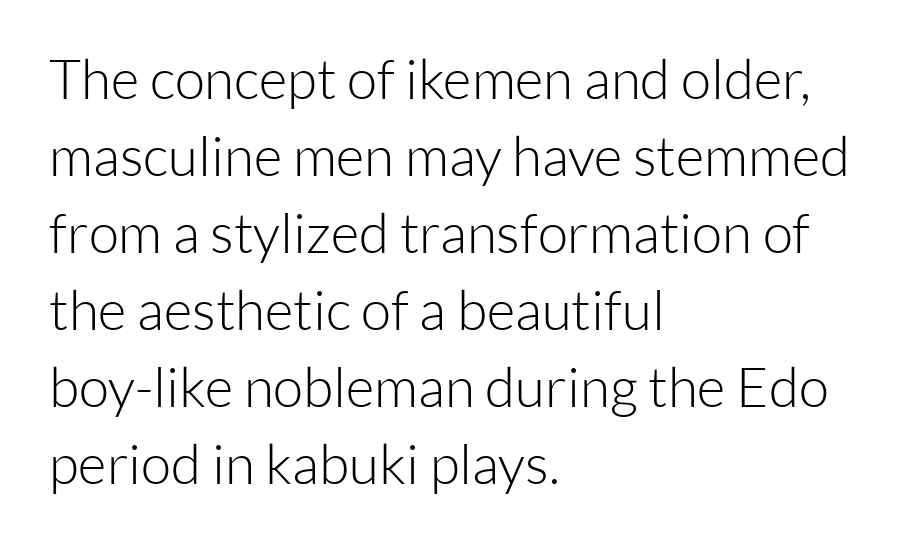
The image shows 55 px light sans-serif type, upright; set left-aligned, normal line spacing (1.4x), normal letter spacing, not underlined; low stroke contrast and a medium x-height.
